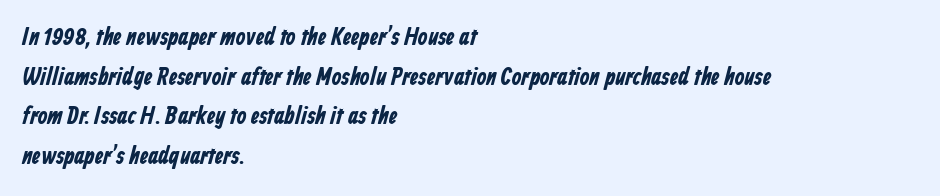
The image shows 25 px bold type; set left-aligned, normal line spacing (1.59x), normal letter spacing, not underlined.
